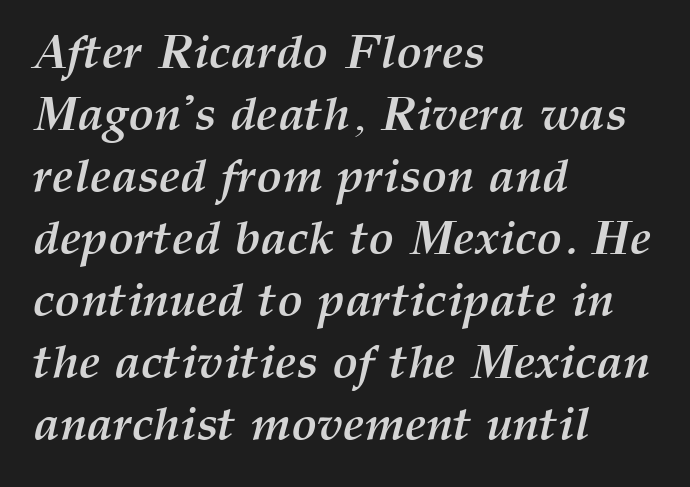
The image shows 48 px semibold type, italic (leaning right); set left-aligned, normal line spacing (1.29x), normal letter spacing, not underlined; medium stroke contrast and a medium x-height.
